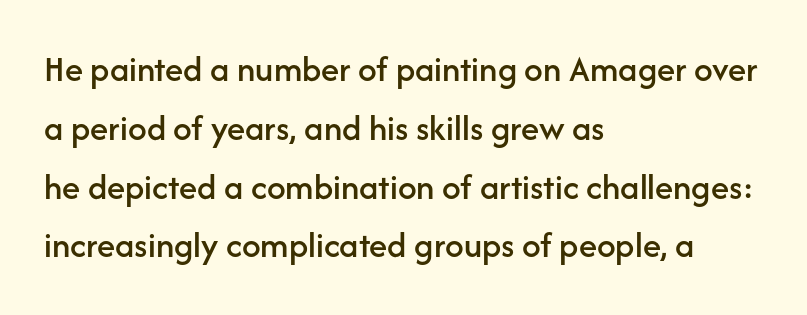
Q: Is the text italic (slanted)? A: No, it is upright.
Q: Is the typeface a serif or a sans-serif typeface? A: Sans-serif.
Q: Is the text underlined? A: No.
Q: How is the paragraph aligned? A: Left-aligned.
Q: Is the spacing between letters normal or unusually wide? A: Normal.
Q: Is the spacing between lines tight, normal or loose? A: Normal.
Q: Width (condensed, normal, or wide)? A: Normal.
Q: Stroke contrast? A: Low.
Q: x-height? A: Medium.
Q: Monospaced? A: No.
